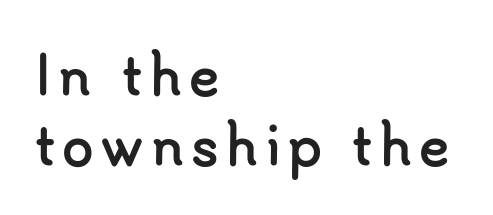
Q: Is the text bold? A: Yes.
Q: Is the text italic (slanted)? A: No, it is upright.
Q: Is the typeface a serif or a sans-serif typeface? A: Sans-serif.
Q: Is the text underlined? A: No.
Q: How is the paragraph aligned? A: Left-aligned.
Q: Is the spacing between lines tight, normal or loose? A: Normal.
Q: Width (condensed, normal, or wide)? A: Normal.
Q: Stroke contrast? A: Low.
Q: x-height? A: Small.
Q: Monospaced? A: No.
